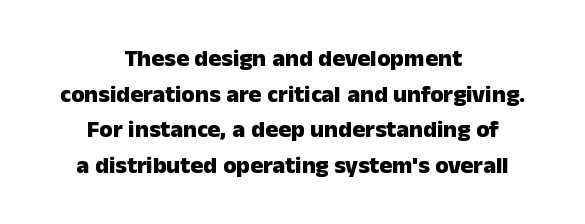
{"italic": "no", "bold": "yes", "underline": "no", "align": "center", "line_spacing": "normal", "line_spacing_ratio": 1.48, "letter_spacing": "normal", "letter_spacing_em": 0.0, "glyph_px": 24}
